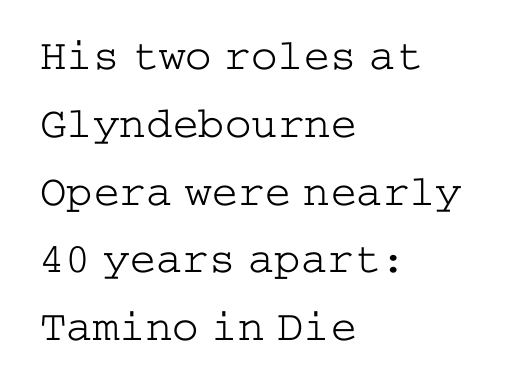
If you drew a ruler down the left edge, every line would touch it. Stems here are at most as thick as an everyday book face. Characters follow at the spacing the type designer built in. Underlining? Definitely not there. These lines are composed in type with serifs. Vertical spacing — default.
